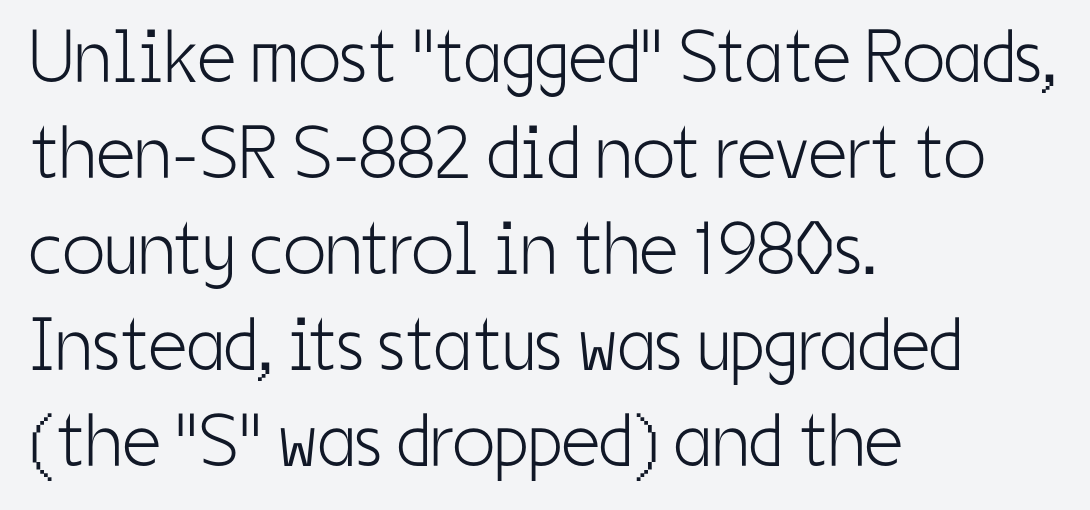
The image shows 75 px light, condensed sans-serif type, upright; set left-aligned, normal line spacing (1.28x), normal letter spacing, not underlined; low stroke contrast and a medium x-height.
